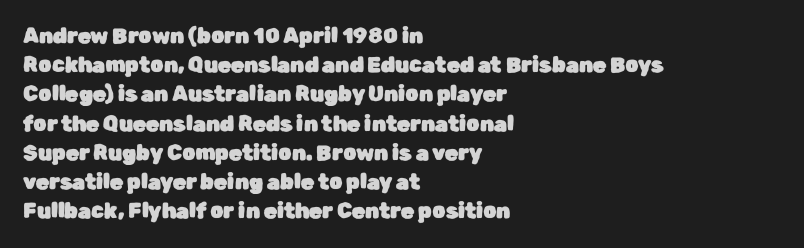
Each word holds together tightly as a unit, with standard inter-letter gaps. Left-aligned paragraph, ragged on the right. The vertical gap from one line to the next is medium. Nope, not italic — everything's standing straight. Check the space under the baseline: it is left empty.
